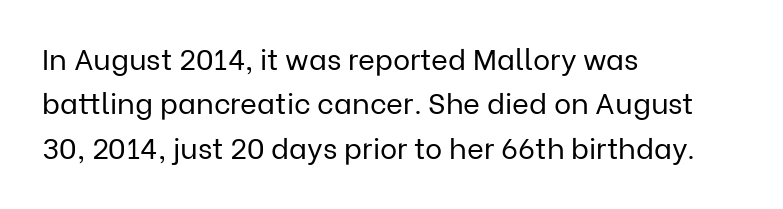
{"serif": "no", "italic": "no", "bold": "no", "weight": "regular", "width": "normal", "stroke_contrast": "low", "x_height": "medium", "monospaced": "no", "underline": "no", "align": "left", "line_spacing": "normal", "line_spacing_ratio": 1.53, "letter_spacing": "normal", "letter_spacing_em": 0.0, "glyph_px": 29}
